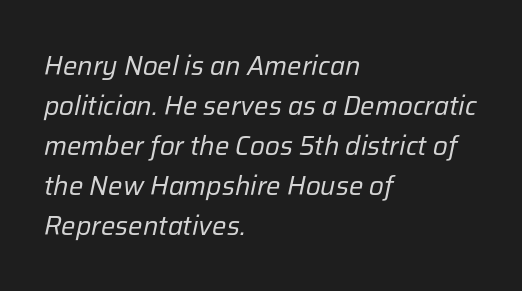
The image shows 27 px text type, italic (leaning right); set left-aligned, normal line spacing (1.48x), normal letter spacing, not underlined.
